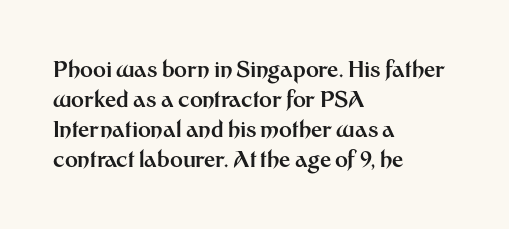
Q: Is the text bold? A: Yes.
Q: Is the text italic (slanted)? A: No, it is upright.
Q: Is the text underlined? A: No.
Q: How is the paragraph aligned? A: Left-aligned.
Q: Is the spacing between letters normal or unusually wide? A: Normal.
Q: Is the spacing between lines tight, normal or loose? A: Normal.
